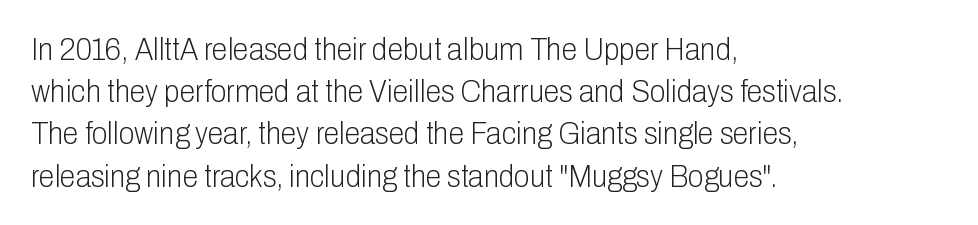
{"serif": "no", "italic": "no", "bold": "no", "weight": "light", "width": "condensed", "stroke_contrast": "low", "x_height": "medium", "monospaced": "no", "underline": "no", "align": "left", "line_spacing": "normal", "line_spacing_ratio": 1.32, "letter_spacing": "normal", "letter_spacing_em": 0.0, "glyph_px": 32}
